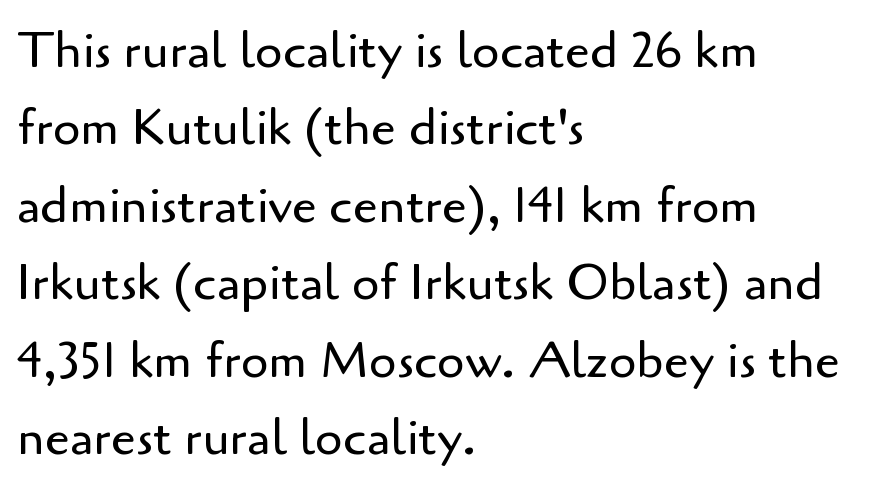
Summary of weight: not heavy and not bold. Type without underlining. A typesetter would call this zero additional tracking. Is this a fixed-width face? No — the glyphs have proportional, varying widths. Rows of type keep a routine distance in the vertical direction.
